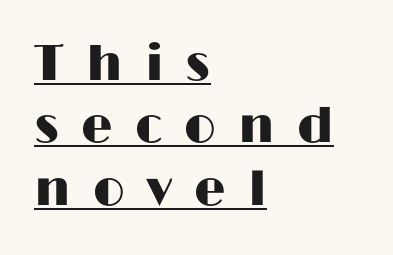
Q: Is the text italic (slanted)? A: No, it is upright.
Q: Is the typeface a serif or a sans-serif typeface? A: Sans-serif.
Q: Is the text underlined? A: Yes.
Q: How is the paragraph aligned? A: Left-aligned.
Q: Is the spacing between letters normal or unusually wide? A: Unusually wide.
Q: Is the spacing between lines tight, normal or loose? A: Normal.
Q: Width (condensed, normal, or wide)? A: Wide.
Q: Stroke contrast? A: High.
Q: x-height? A: Medium.
Q: Monospaced? A: No.
